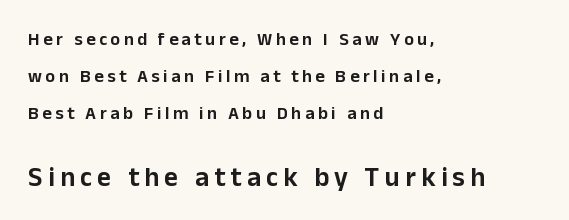
{"italic": "no", "underline": "no", "align": "left", "line_spacing": "loose", "line_spacing_ratio": 2.06, "letter_spacing": "wide", "letter_spacing_em": 0.2, "larger_block": "second", "size_ratio": 1.5, "glyph_px": 27}
